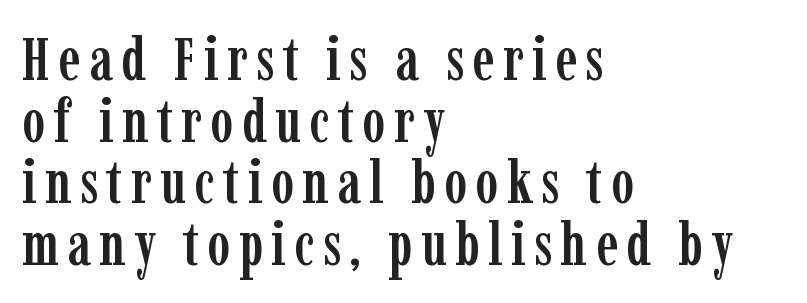
Q: Is the text italic (slanted)? A: No, it is upright.
Q: Is the typeface a serif or a sans-serif typeface? A: Serif.
Q: Is the text underlined? A: No.
Q: How is the paragraph aligned? A: Left-aligned.
Q: Is the spacing between lines tight, normal or loose? A: Tight.
Q: Width (condensed, normal, or wide)? A: Condensed.
Q: Stroke contrast? A: Low.
Q: x-height? A: Medium.
Q: Monospaced? A: No.
